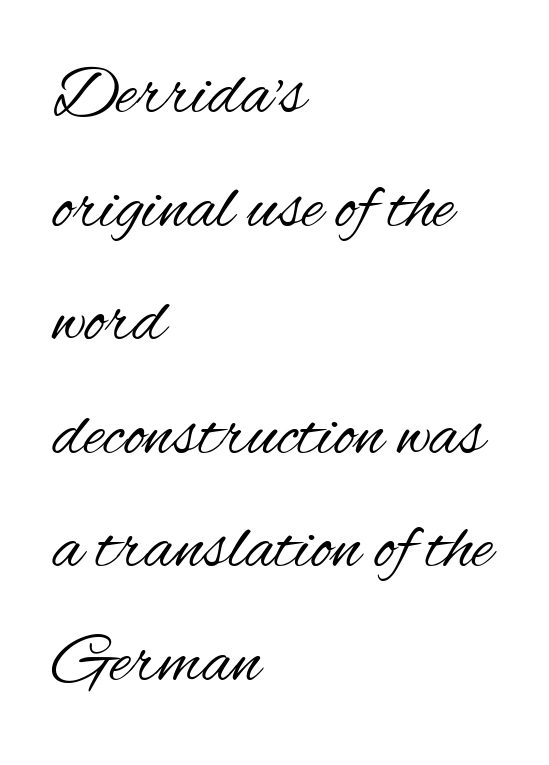
The image shows 71 px regular-weight, condensed sans-serif type; set left-aligned, normal line spacing (1.6x), normal letter spacing, not underlined; medium stroke contrast and a small x-height.
